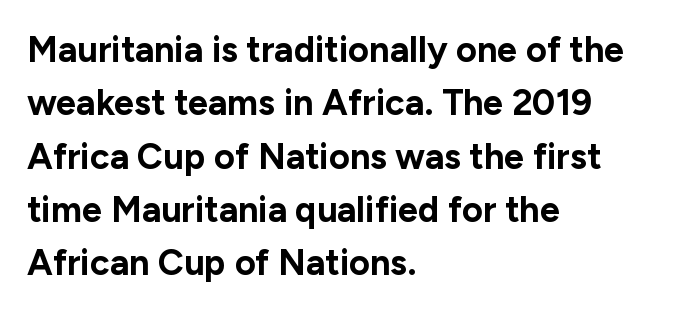
Q: Is the text bold? A: Yes.
Q: Is the text italic (slanted)? A: No, it is upright.
Q: Is the typeface a serif or a sans-serif typeface? A: Sans-serif.
Q: Is the text underlined? A: No.
Q: How is the paragraph aligned? A: Left-aligned.
Q: Is the spacing between letters normal or unusually wide? A: Normal.
Q: Is the spacing between lines tight, normal or loose? A: Normal.
Q: Width (condensed, normal, or wide)? A: Normal.
Q: Stroke contrast? A: Low.
Q: x-height? A: Medium.
Q: Monospaced? A: No.
